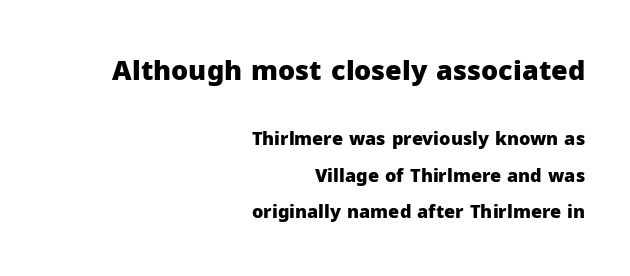
The image shows 27 px bold type, upright; set right-aligned, loose line spacing (2.03x), normal letter spacing, not underlined; the first (top) block is 1.5x larger.
